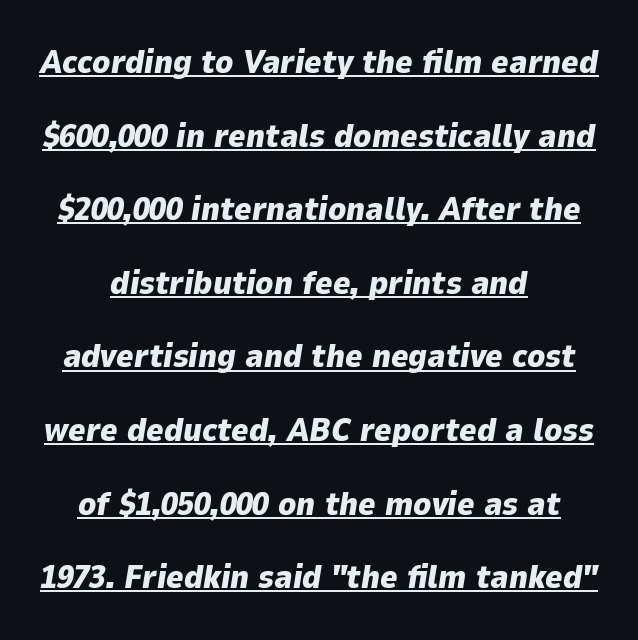
{"italic": "yes", "lean": "right", "slant_degrees": 9, "bold": "yes", "weight": "heavy", "width": "normal", "stroke_contrast": "low", "x_height": "medium", "monospaced": "no", "underline": "yes", "align": "center", "line_spacing": "loose", "line_spacing_ratio": 2.23, "letter_spacing": "normal", "letter_spacing_em": 0.0, "glyph_px": 33}
